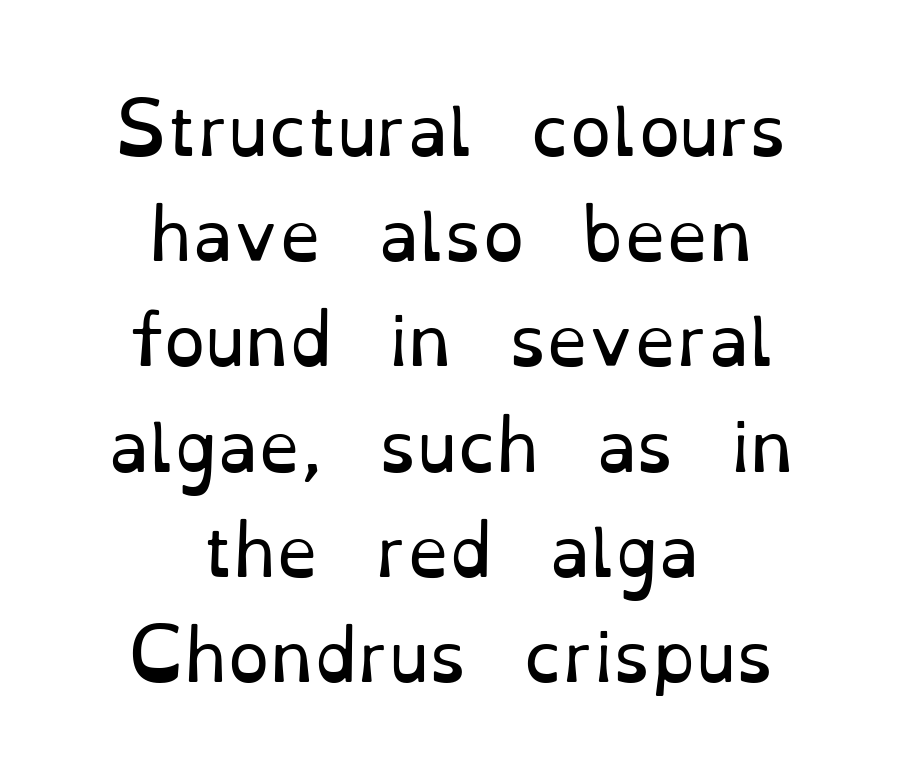
The image shows 67 px regular-weight serif type, upright; set centered, normal line spacing (1.57x), normal letter spacing, not underlined; low stroke contrast and a small x-height.
